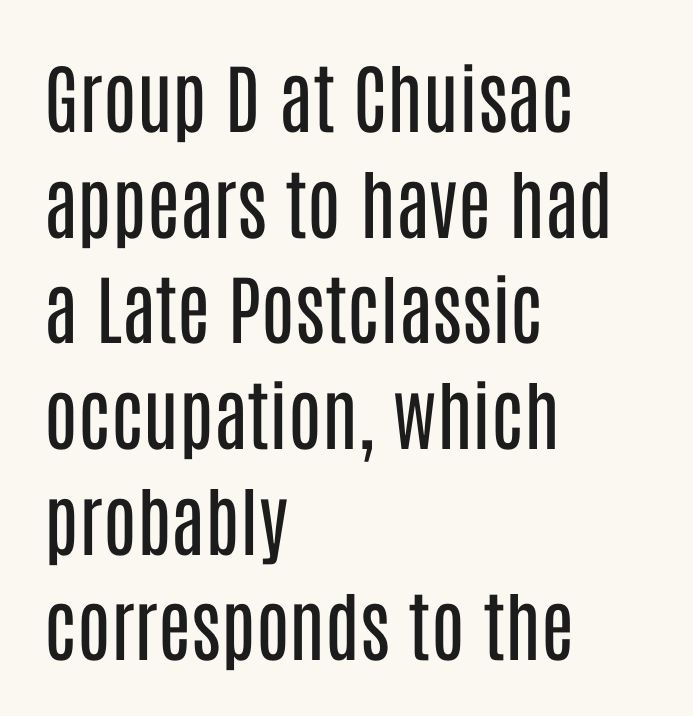
{"serif": "no", "italic": "no", "bold": "no", "weight": "regular", "width": "condensed", "stroke_contrast": "low", "x_height": "large", "monospaced": "no", "underline": "no", "align": "left", "line_spacing": "normal", "line_spacing_ratio": 1.39, "letter_spacing": "normal", "letter_spacing_em": 0.0, "glyph_px": 76}
